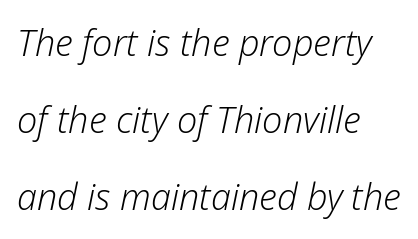
{"italic": "yes", "lean": "right", "slant_degrees": 12, "bold": "no", "weight": "light", "width": "normal", "stroke_contrast": "low", "x_height": "medium", "monospaced": "no", "underline": "no", "align": "left", "line_spacing": "loose", "line_spacing_ratio": 2.14, "letter_spacing": "normal", "letter_spacing_em": 0.0, "glyph_px": 36}
